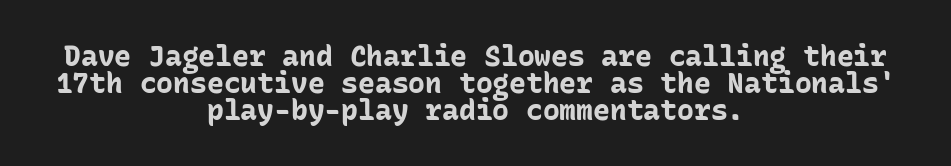
Q: Is the text bold? A: Yes.
Q: Is the text italic (slanted)? A: No, it is upright.
Q: Is the typeface a serif or a sans-serif typeface? A: Sans-serif.
Q: Is the text underlined? A: No.
Q: How is the paragraph aligned? A: Centered.
Q: Is the spacing between letters normal or unusually wide? A: Normal.
Q: Is the spacing between lines tight, normal or loose? A: Tight.
Q: Width (condensed, normal, or wide)? A: Normal.
Q: Stroke contrast? A: Low.
Q: x-height? A: Medium.
Q: Monospaced? A: Yes.
